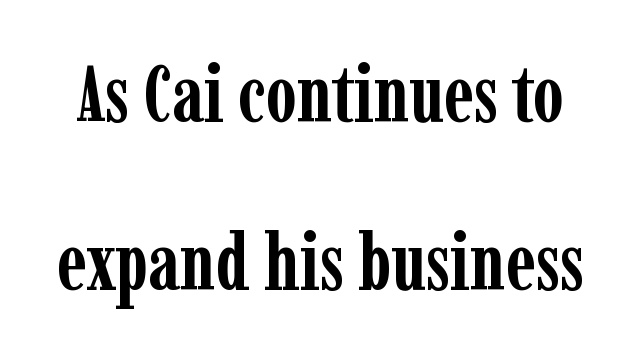
The image shows 79 px semibold, condensed serif type, upright; set loose line spacing (2.13x), normal letter spacing, not underlined; low stroke contrast and a medium x-height.
